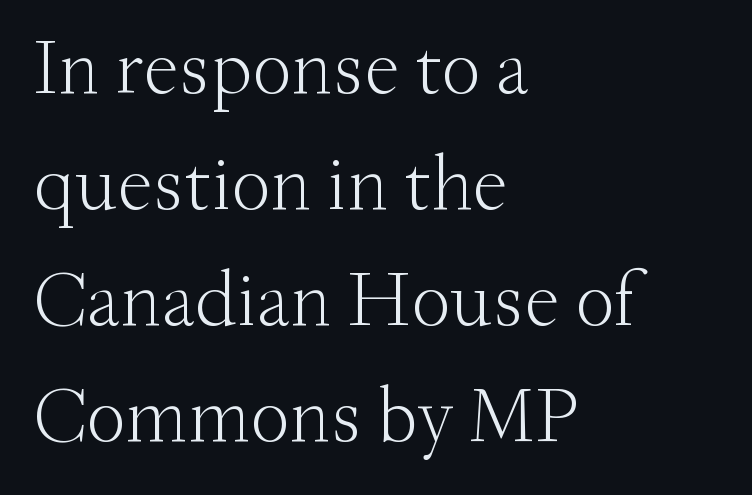
{"serif": "yes", "italic": "no", "bold": "no", "weight": "light", "width": "normal", "stroke_contrast": "medium", "x_height": "small", "monospaced": "no", "underline": "no", "align": "left", "line_spacing": "normal", "line_spacing_ratio": 1.47, "letter_spacing": "normal", "letter_spacing_em": 0.0, "glyph_px": 79}
